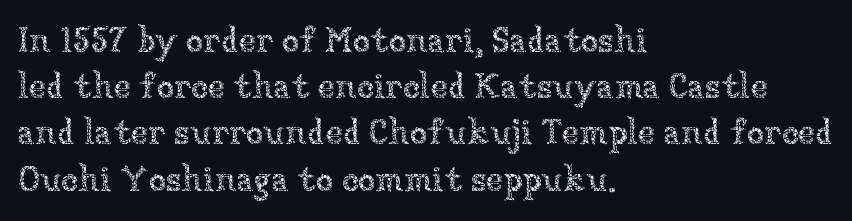
What stands out about the letter spacing? Nothing — it is the standard amount. Rows of type keep a routine distance in the vertical direction. Is there any slant? The stems are plumb. Summary of weight: not heavy and not bold. Type without underlining. Reading down the block, your eye returns to a fixed left position each line.
